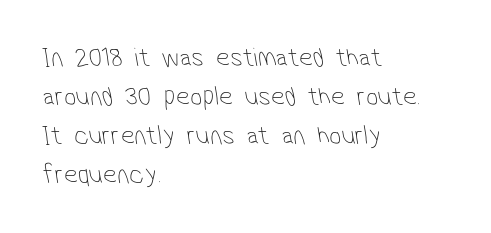
{"bold": "no", "underline": "no", "align": "left", "line_spacing": "normal", "line_spacing_ratio": 1.44, "letter_spacing": "normal", "letter_spacing_em": 0.0, "glyph_px": 27}
